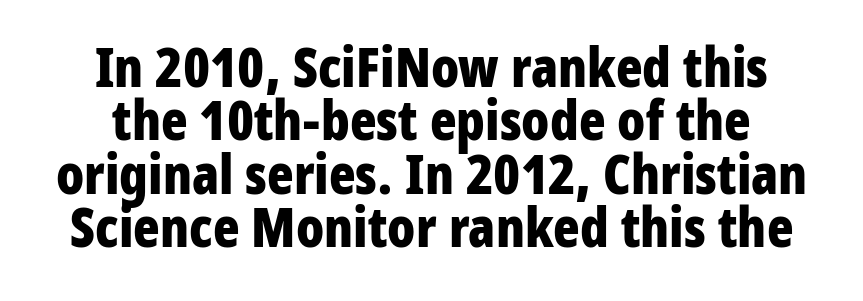
The image shows 55 px bold, condensed sans-serif type, upright; set centered, tight line spacing (0.97x), normal letter spacing, not underlined; low stroke contrast and a large x-height.
